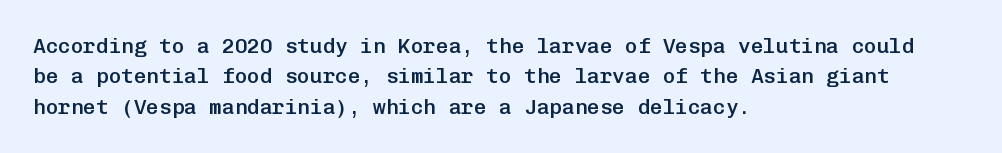
The image shows 21 px text type, upright; set left-aligned, normal line spacing (1.45x), normal letter spacing, not underlined.
